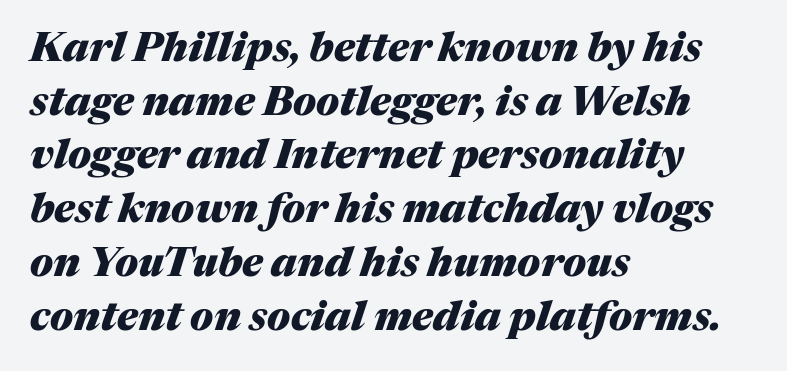
The image shows 41 px heavy type, italic (leaning right); set left-aligned, normal line spacing (1.31x), normal letter spacing, not underlined; medium stroke contrast and a medium x-height.
